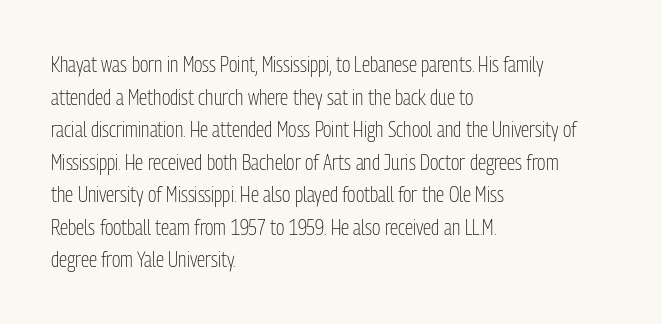
The image shows 21 px text type, upright; set left-aligned, normal line spacing (1.55x), normal letter spacing, not underlined.
